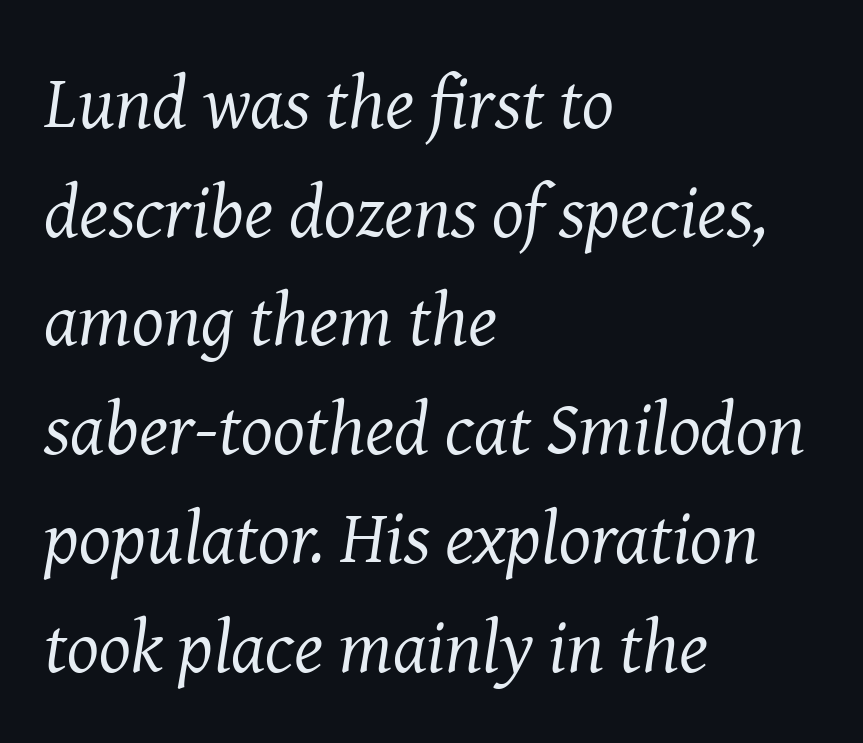
{"serif": "yes", "italic": "yes", "lean": "right", "slant_degrees": 8, "bold": "no", "weight": "regular", "width": "normal", "stroke_contrast": "medium", "x_height": "medium", "monospaced": "no", "underline": "no", "align": "left", "line_spacing": "normal", "line_spacing_ratio": 1.45, "letter_spacing": "normal", "letter_spacing_em": 0.0, "glyph_px": 75}
